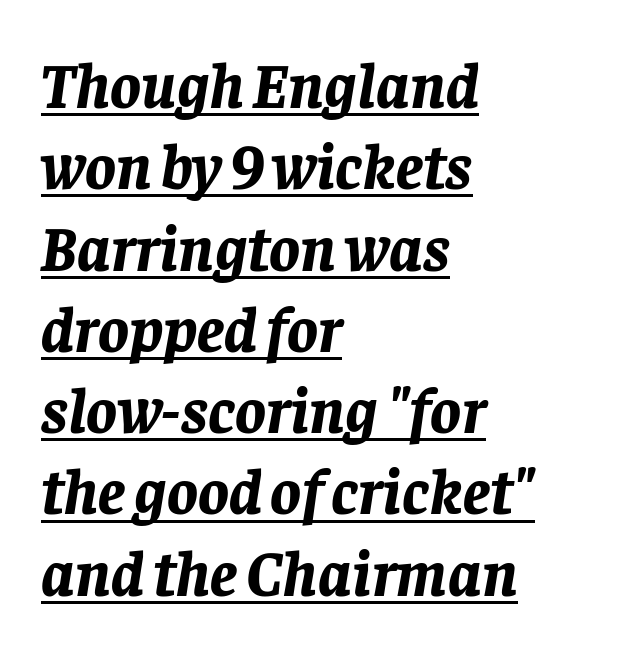
Left-aligned paragraph, ragged on the right. How heavy is the stroke? Heavy — this is a bold. If you drew a line through each stem, it would be angled. The letters advance in unequal steps, a hallmark of proportional type.
